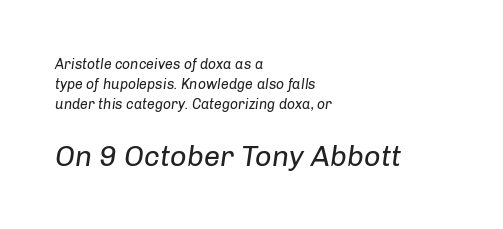
Line spacing here is normal. Unbolded letterforms with no extra heft. The later block is typeset at a bigger size than the earlier block. The paragraph shown leans on its left margin. Spacing between characters is what you'd get straight out of the box. A typesetter would call this proportional, since set widths differ per character.
